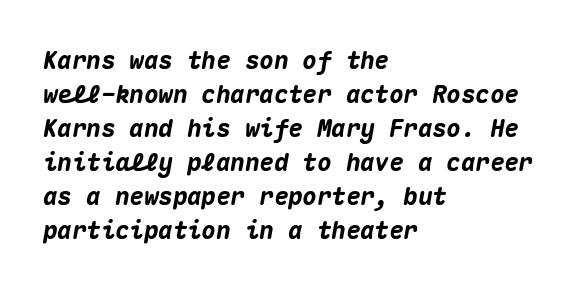
{"italic": "yes", "lean": "right", "slant_degrees": 10, "bold": "yes", "underline": "no", "align": "left", "line_spacing": "normal", "line_spacing_ratio": 1.42, "letter_spacing": "normal", "letter_spacing_em": 0.0, "glyph_px": 24}
